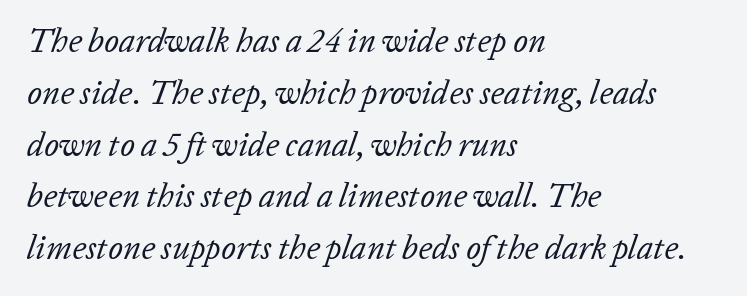
How are the letters spaced? Ordinarily, with no added tracking. Clear beneath every line of the passage. The typeface has the unassuming heft of standard copy or less. The typography opts for an oblique posture over an upright one. The leading is moderate, giving the passage an even texture. The ragged edge is on the right, which tells us the setting is flush left.
